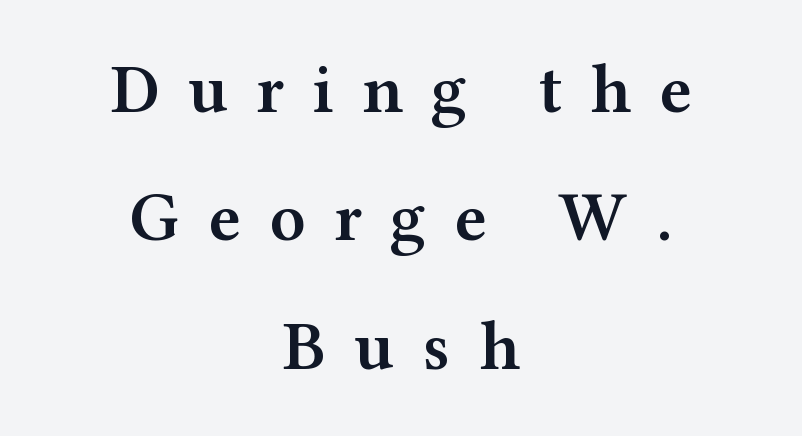
{"serif": "yes", "italic": "no", "bold": "semi", "weight": "semibold", "width": "wide", "stroke_contrast": "medium", "x_height": "medium", "monospaced": "no", "underline": "no", "align": "center", "line_spacing_ratio": 1.86, "letter_spacing": "wide", "letter_spacing_em": 0.41, "glyph_px": 69}
